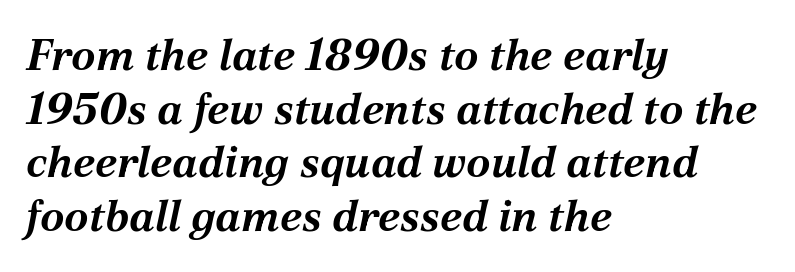
The image shows 44 px bold type, italic (leaning right); set left-aligned, line spacing 1.22x, normal letter spacing, not underlined; medium stroke contrast and a medium x-height.
